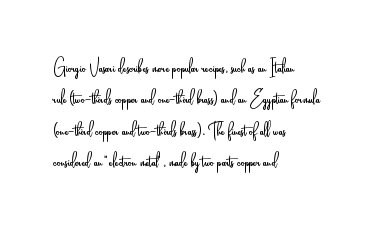
The image shows 24 px text type; set left-aligned, normal line spacing (1.31x), normal letter spacing, not underlined.
